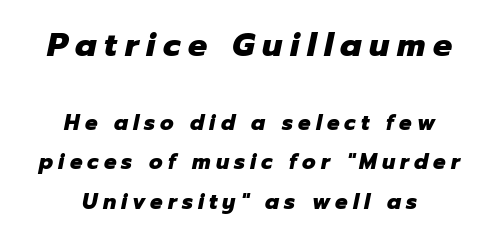
Q: Is the text bold? A: Yes.
Q: Is the text italic (slanted)? A: Yes, it leans right by about 12 degrees.
Q: Is the text underlined? A: No.
Q: How is the paragraph aligned? A: Centered.
Q: Is the spacing between letters normal or unusually wide? A: Unusually wide.
Q: Which block of text is set in a larger size, the first (top) or the second (bottom)? A: The first (top) one.
Q: Width (condensed, normal, or wide)? A: Normal.
Q: Stroke contrast? A: Low.
Q: x-height? A: Medium.
Q: Monospaced? A: No.
